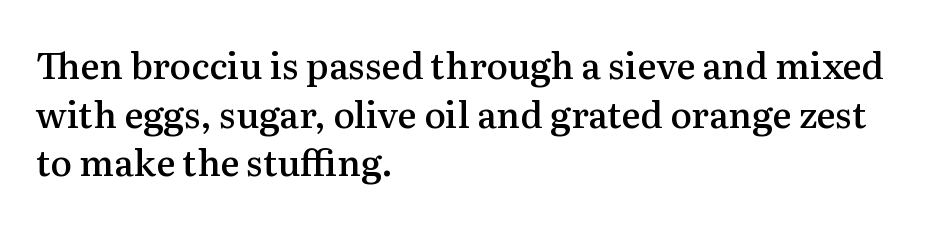
{"serif": "yes", "italic": "no", "bold": "semi", "weight": "semibold", "width": "normal", "stroke_contrast": "medium", "x_height": "medium", "monospaced": "no", "underline": "no", "align": "left", "line_spacing": "normal", "line_spacing_ratio": 1.35, "letter_spacing": "normal", "letter_spacing_em": 0.0, "glyph_px": 36}
